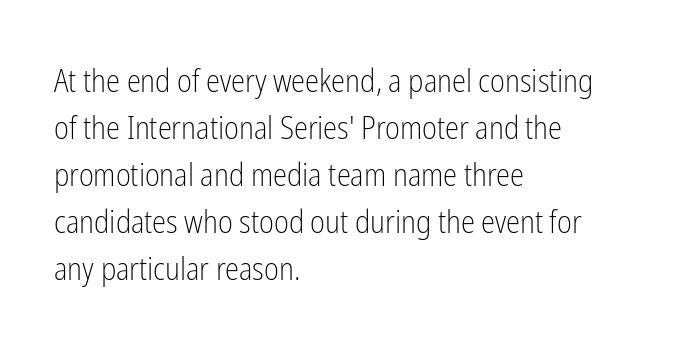
The image shows 32 px light, condensed sans-serif type, upright; set left-aligned, normal line spacing (1.47x), normal letter spacing, not underlined; low stroke contrast and a medium x-height.
